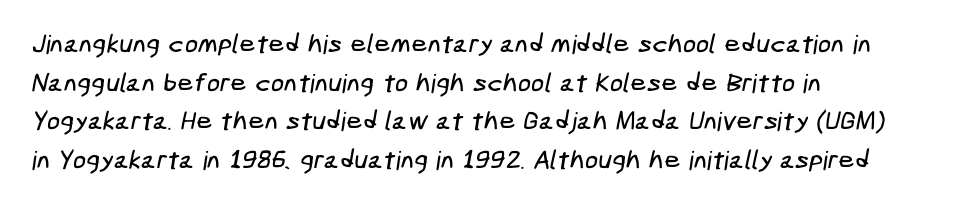
{"underline": "no", "align": "left", "line_spacing": "normal", "line_spacing_ratio": 1.49, "letter_spacing": "normal", "letter_spacing_em": 0.0, "glyph_px": 26}
